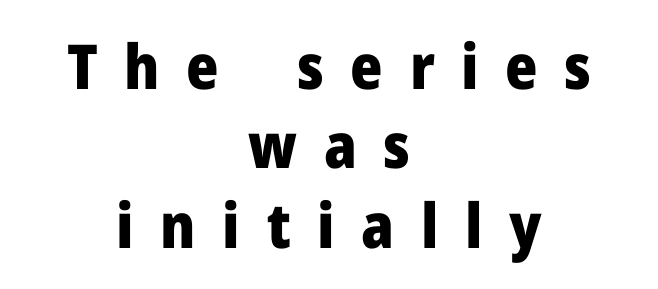
The image shows 62 px heavy sans-serif type, upright; set centered, normal line spacing (1.28x), unusually wide letter spacing (+0.43 em), not underlined; low stroke contrast and a medium x-height.
